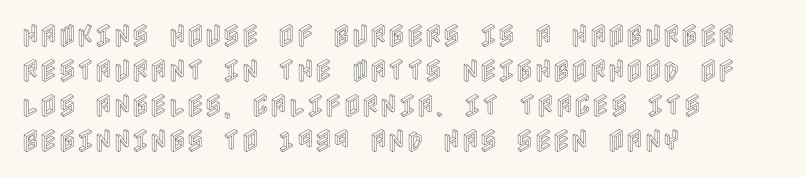
The rendering uses a moderate line-height, typical for paragraphs. A typesetter would call this zero additional tracking. Teacher's note: observe the even left margin — that is flush-left alignment. The string is rendered with underlining switched off. Posture: straight, roman, zero tilt.
